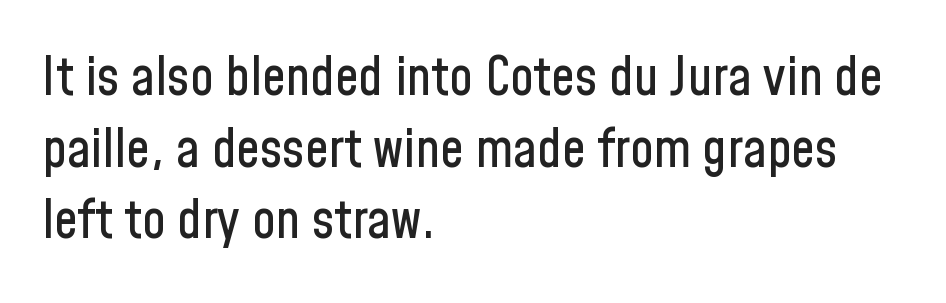
To sum up the face: it is a sans, with no serifs. A roman cut, with each character standing at attention. Observe the ordinary spacing: letters are neighbours, not strangers. Which margin do the lines hug? The left one — the right edge is uneven. This sample has the flowing, uneven cadence of proportional lettering. The leading is moderate, giving the passage an even texture.
